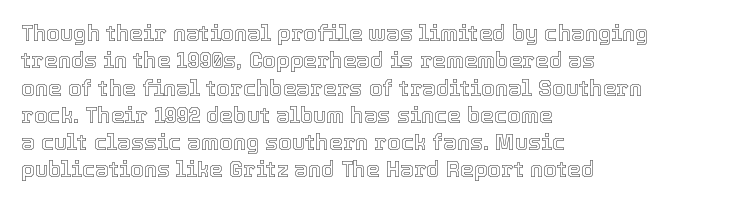
The image shows 22 px text type, upright; set left-aligned, line spacing 1.24x, normal letter spacing, not underlined.
